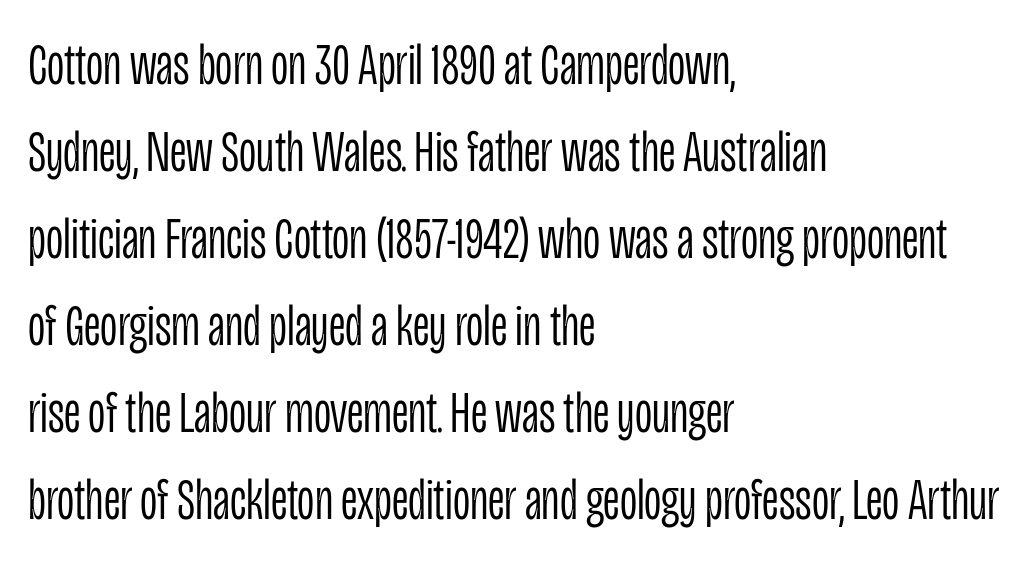
Words appear dense and cohesive because spacing is normal. Regular leading. Compared with a centered layout, this one pins lines to the left instead. This rendering employs a face without finishing strokes, i.e., a sans-serif. These lines are rendered in a variable-pitch font.
